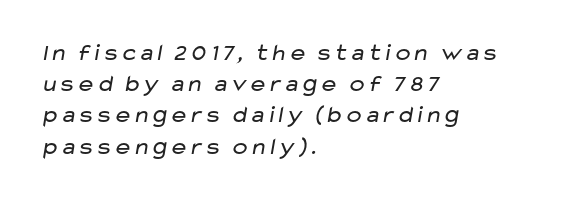
The image shows 24 px text type; set left-aligned, normal line spacing (1.3x), normal letter spacing, not underlined.
